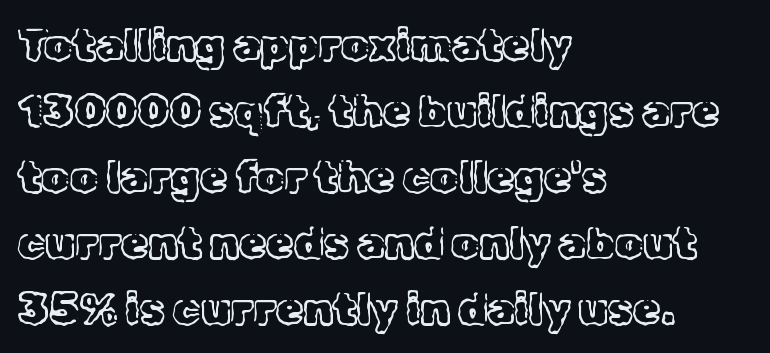
The image shows 44 px light serif type, upright; set left-aligned, normal line spacing (1.5x), normal letter spacing, not underlined; a medium x-height.
